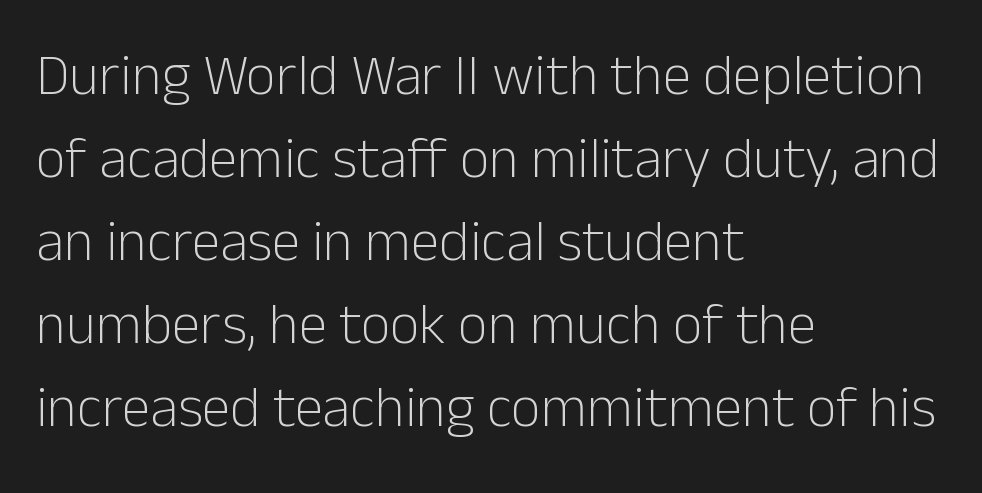
{"serif": "no", "italic": "no", "bold": "no", "weight": "light", "width": "normal", "stroke_contrast": "low", "x_height": "medium", "monospaced": "no", "underline": "no", "align": "left", "line_spacing": "normal", "line_spacing_ratio": 1.43, "letter_spacing": "normal", "letter_spacing_em": 0.0, "glyph_px": 58}
